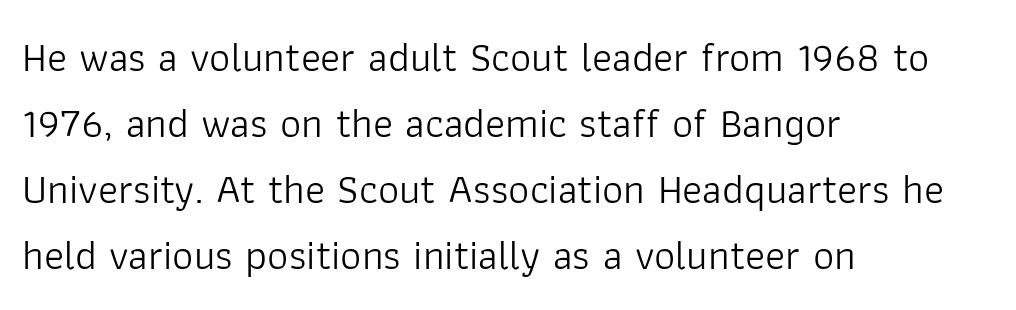
{"serif": "no", "italic": "no", "bold": "no", "weight": "light", "width": "normal", "stroke_contrast": "low", "x_height": "medium", "monospaced": "no", "underline": "no", "align": "left", "line_spacing": "normal", "line_spacing_ratio": 1.57, "letter_spacing": "normal", "letter_spacing_em": 0.0, "glyph_px": 42}
